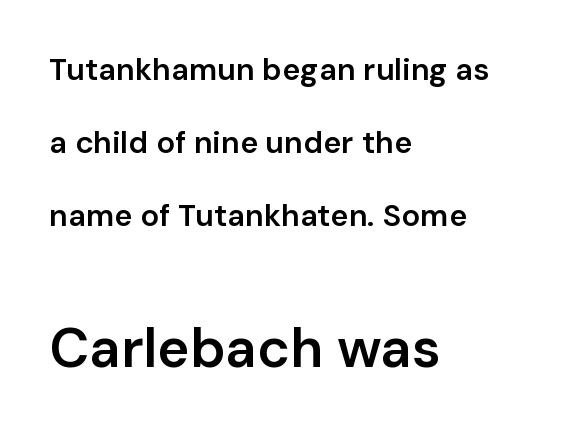
As a designer I'd log this as weight 600, semibold. Left-aligned paragraph, ragged on the right. The gaps between neighbouring characters are ordinary and unremarkable. Caption: upper text group reduced, lower text group enlarged.
